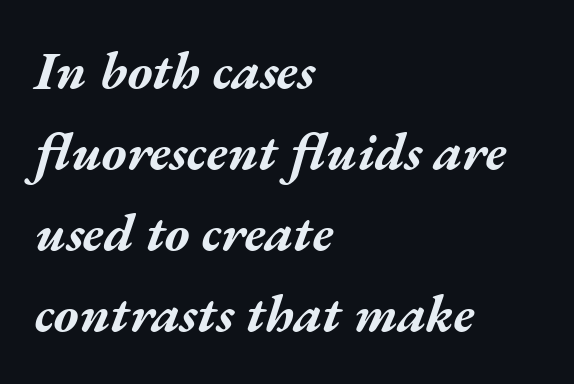
Q: Is the text bold? A: Yes.
Q: Is the text italic (slanted)? A: Yes, it leans right by about 17 degrees.
Q: Is the text underlined? A: No.
Q: How is the paragraph aligned? A: Left-aligned.
Q: Is the spacing between letters normal or unusually wide? A: Normal.
Q: Is the spacing between lines tight, normal or loose? A: Normal.
Q: Width (condensed, normal, or wide)? A: Wide.
Q: Stroke contrast? A: Medium.
Q: x-height? A: Medium.
Q: Monospaced? A: No.
